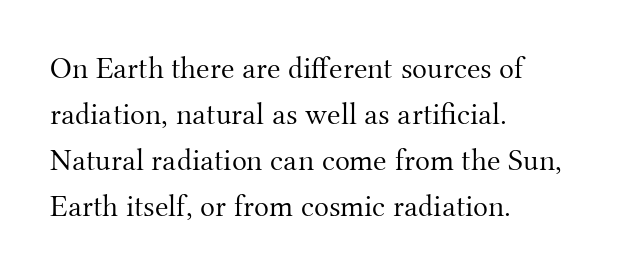
How are the letters spaced? Ordinarily, with no added tracking. A typesetter would call this proportional, since set widths differ per character. Compared with a centered layout, this one pins lines to the left instead. The block of text has a typical density, with ordinary space between rows. Ascenders rise straight up at ninety degrees. These lines are composed in type with serifs.
